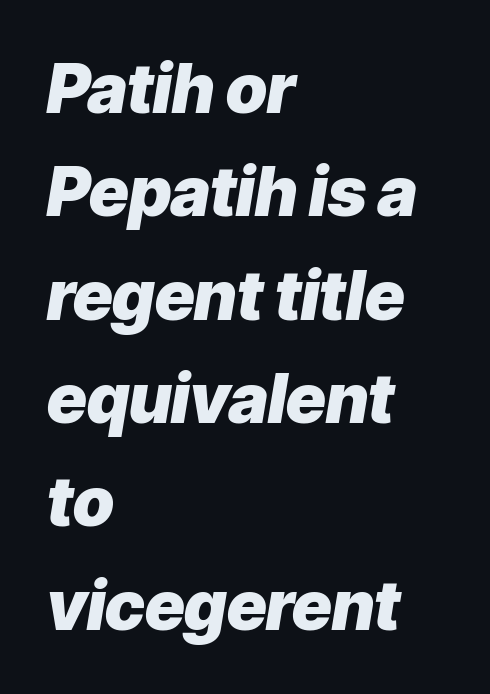
{"italic": "yes", "lean": "right", "slant_degrees": 9, "bold": "yes", "weight": "heavy", "width": "normal", "stroke_contrast": "low", "x_height": "medium", "monospaced": "no", "underline": "no", "align": "left", "line_spacing": "normal", "line_spacing_ratio": 1.52, "letter_spacing": "normal", "letter_spacing_em": 0.0, "glyph_px": 68}
